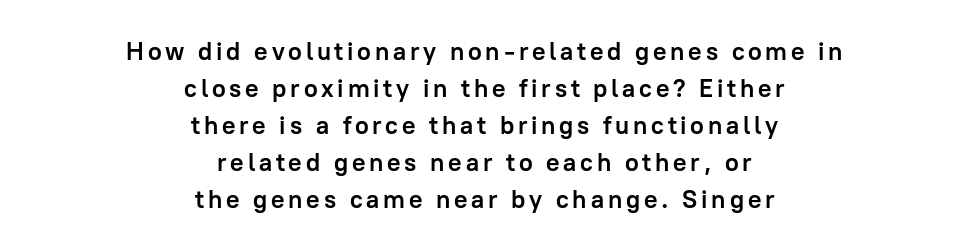
The image shows 25 px bold type, upright; set centered, normal line spacing (1.48x), not underlined.
